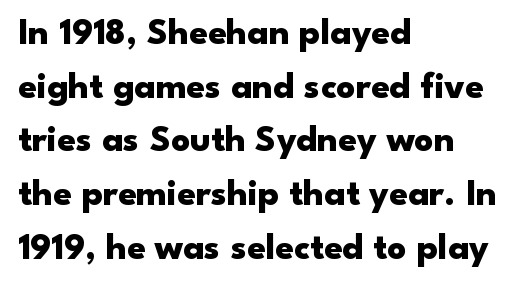
The image shows 37 px heavy, wide sans-serif type, upright; set left-aligned, normal line spacing (1.45x), normal letter spacing, not underlined; low stroke contrast and a small x-height.
